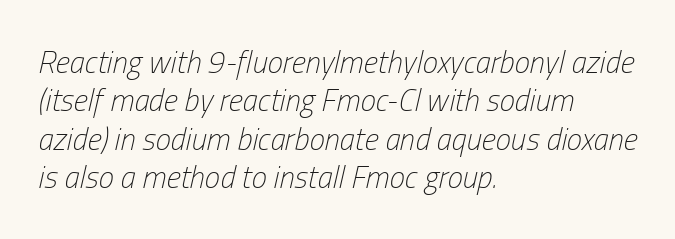
The image shows 31 px light, condensed type, italic (leaning right); set left-aligned, line spacing 1.24x, normal letter spacing, not underlined; low stroke contrast and a medium x-height.
